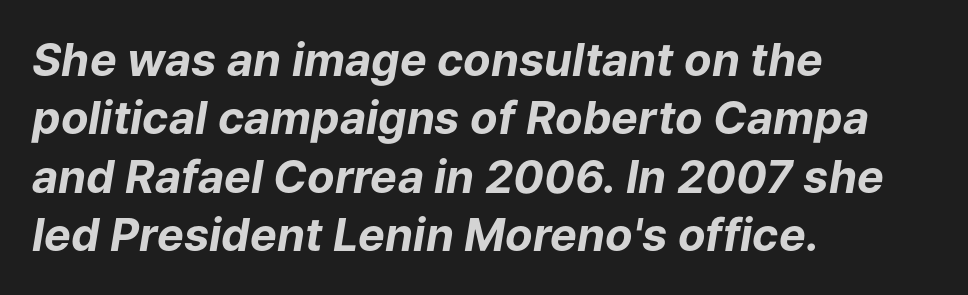
{"italic": "yes", "lean": "right", "slant_degrees": 9, "bold": "yes", "weight": "bold", "width": "normal", "stroke_contrast": "low", "x_height": "medium", "monospaced": "no", "underline": "no", "align": "left", "line_spacing": "normal", "line_spacing_ratio": 1.3, "letter_spacing": "normal", "letter_spacing_em": 0.0, "glyph_px": 45}
